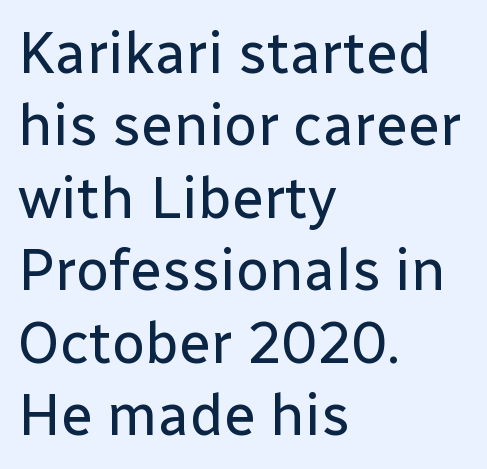
Is this a sans? Yes — the strokes have no serifs. Do the letters lean? They stand straight. Standard letterfit; no display-style spreading of the glyphs. Think of a printed novel: that variable character pitch is what you see here. The lines are quadded left.
